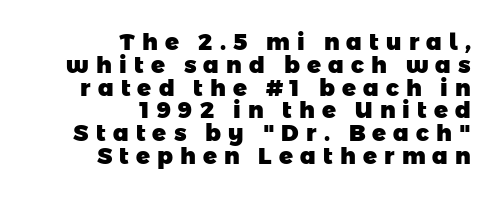
{"bold": "yes", "underline": "no", "align": "right", "line_spacing": "tight", "line_spacing_ratio": 0.99, "letter_spacing": "wide", "letter_spacing_em": 0.31, "glyph_px": 23}
